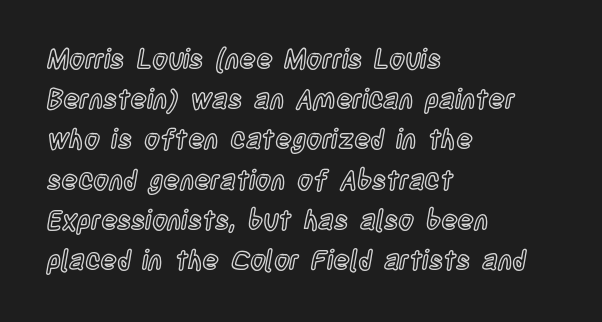
Q: Is the text italic (slanted)? A: Yes.
Q: Is the text underlined? A: No.
Q: How is the paragraph aligned? A: Left-aligned.
Q: Is the spacing between letters normal or unusually wide? A: Normal.
Q: Is the spacing between lines tight, normal or loose? A: Normal.
